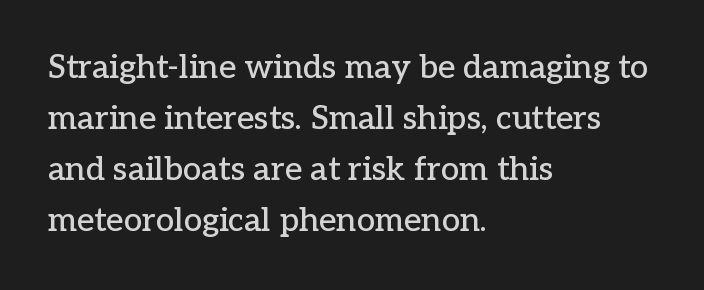
Q: Is the text italic (slanted)? A: No, it is upright.
Q: Is the typeface a serif or a sans-serif typeface? A: Serif.
Q: Is the text underlined? A: No.
Q: How is the paragraph aligned? A: Left-aligned.
Q: Is the spacing between letters normal or unusually wide? A: Normal.
Q: Is the spacing between lines tight, normal or loose? A: Normal.
Q: Width (condensed, normal, or wide)? A: Normal.
Q: Stroke contrast? A: Low.
Q: x-height? A: Medium.
Q: Monospaced? A: No.
